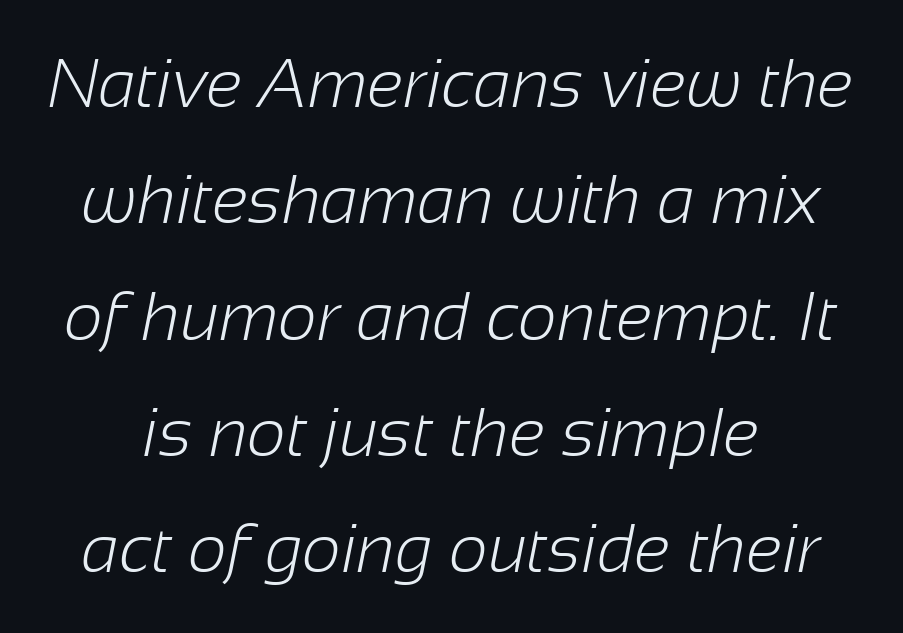
Each letter's strokes conclude bluntly, with no projecting serifs. Each letter keeps its own natural width here, so spacing adapts to shape. Quick note: underline off. The font sits on the lighter half of the weight spectrum, regular included. No extra tracking has been applied to these lines.
